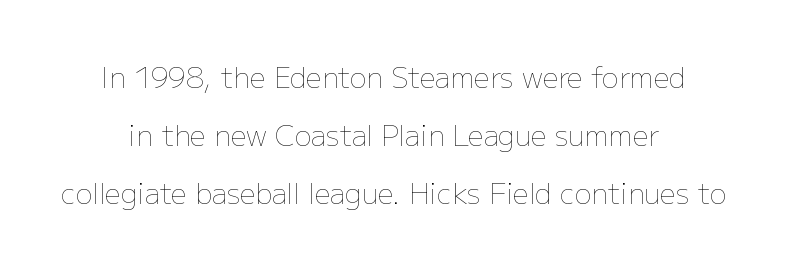
How are the letters spaced? Ordinarily, with no added tracking. Compared with typical paragraphs, the rows here are farther apart. The font's upright variant was chosen for this text. Leftover space on each line is divided equally before and after the words. Quick note: underline off.
